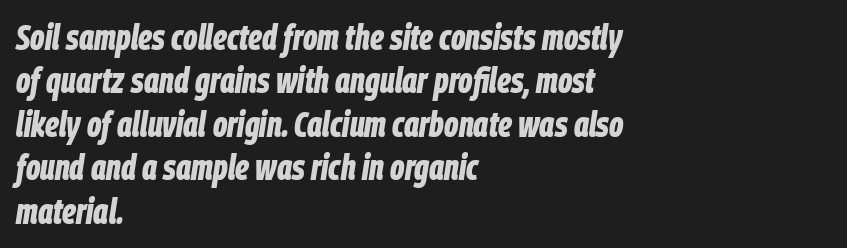
Q: Is the text bold? A: Yes.
Q: Is the text italic (slanted)? A: Yes, it leans right by about 9 degrees.
Q: Is the text underlined? A: No.
Q: How is the paragraph aligned? A: Left-aligned.
Q: Is the spacing between letters normal or unusually wide? A: Normal.
Q: Width (condensed, normal, or wide)? A: Condensed.
Q: Stroke contrast? A: Low.
Q: x-height? A: Large.
Q: Monospaced? A: No.
